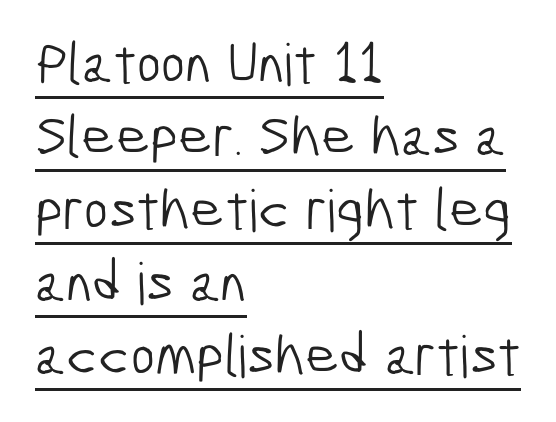
The image shows 58 px light, condensed sans-serif type; set left-aligned, normal line spacing (1.26x), normal letter spacing, underlined; low stroke contrast and a medium x-height.
